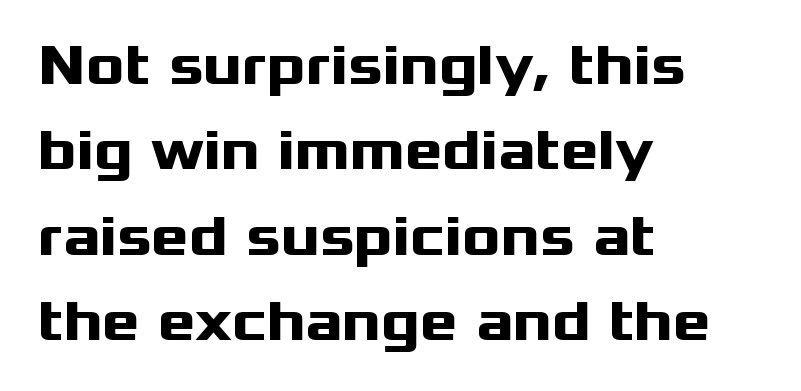
Its strokes are broad and dark, the hallmark of bold type. Is this a fixed-width face? No — the glyphs have proportional, varying widths. Interline gaps are of average width in this sample. Decoration check: the copy has no underline. Left-aligned paragraph, ragged on the right. The letterforms sit shoulder to shoulder at normal distance.
